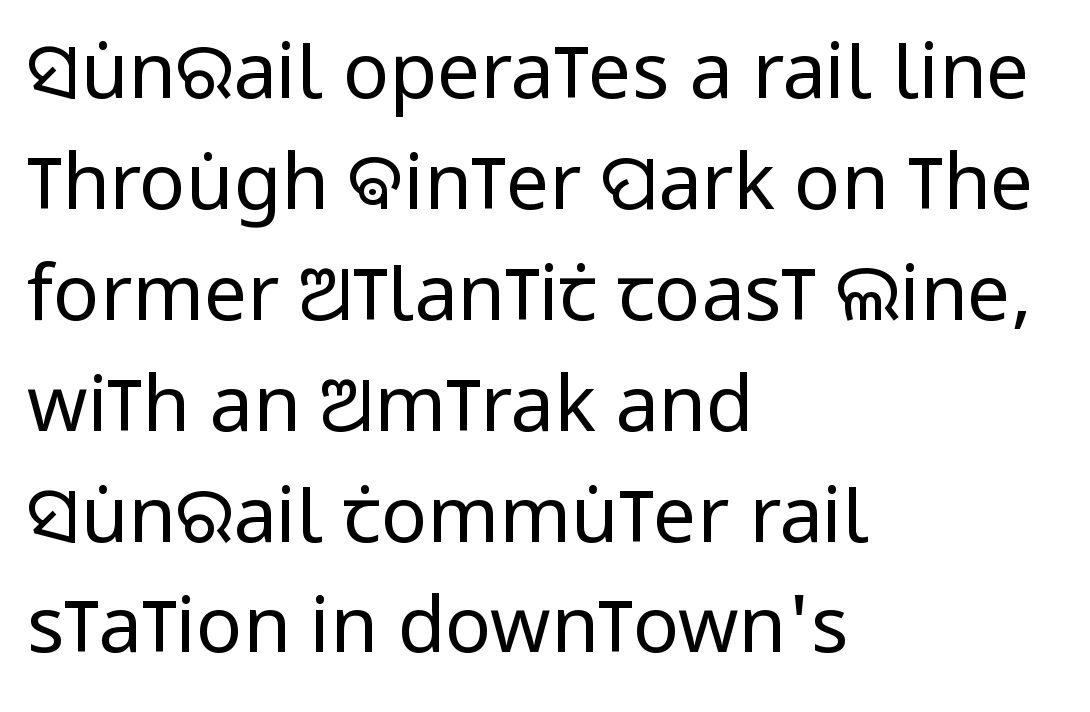
Q: Is the text bold? A: No.
Q: Is the text italic (slanted)? A: No, it is upright.
Q: Is the typeface a serif or a sans-serif typeface? A: Sans-serif.
Q: Is the text underlined? A: No.
Q: How is the paragraph aligned? A: Left-aligned.
Q: Is the spacing between letters normal or unusually wide? A: Normal.
Q: Is the spacing between lines tight, normal or loose? A: Normal.
Q: Width (condensed, normal, or wide)? A: Condensed.
Q: Stroke contrast? A: Low.
Q: x-height? A: Large.
Q: Monospaced? A: No.
